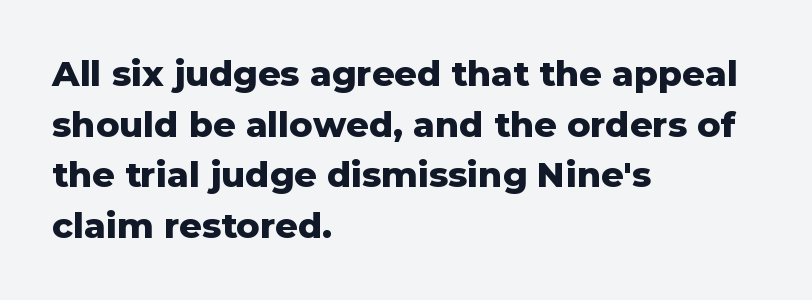
The image shows 35 px heavy sans-serif type, upright; set left-aligned, normal line spacing (1.45x), normal letter spacing, not underlined; low stroke contrast and a medium x-height.
